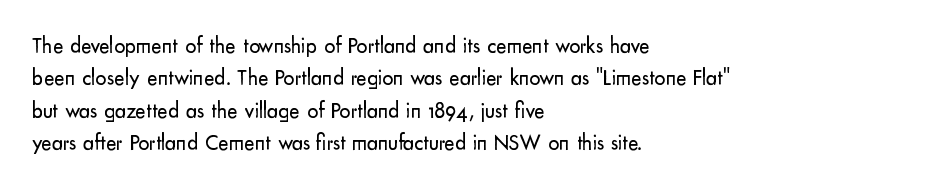
The image shows 22 px text type, upright; set left-aligned, normal line spacing (1.47x), normal letter spacing, not underlined.
